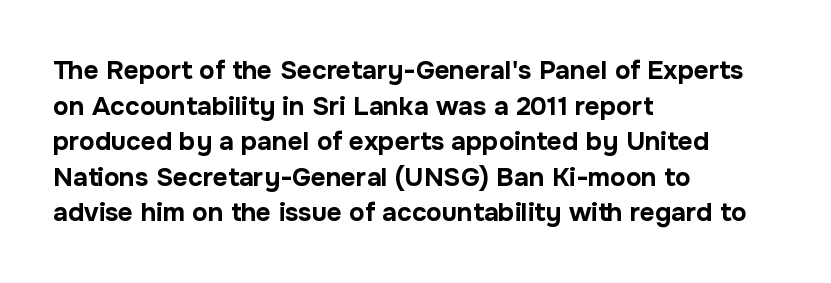
Descenders are the only things crossing below the line. Weight: bold. The tracking reads as untouched default to a designer's eye. A typesetter would mark this as roman, not italic.
